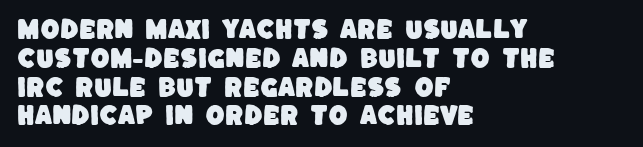
Q: Is the text underlined? A: No.
Q: How is the paragraph aligned? A: Left-aligned.
Q: Is the spacing between letters normal or unusually wide? A: Normal.
Q: Is the spacing between lines tight, normal or loose? A: Normal.
